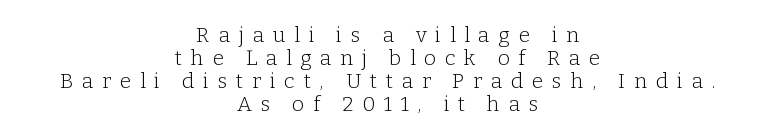
{"italic": "no", "bold": "no", "underline": "no", "align": "center", "line_spacing": "tight", "line_spacing_ratio": 1.09, "letter_spacing": "wide", "letter_spacing_em": 0.41, "glyph_px": 21}
